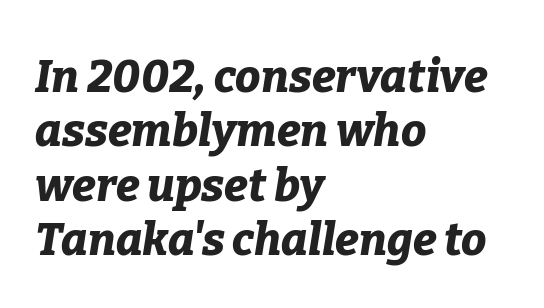
The string is rendered with underlining switched off. The face used here is proportionally spaced, like ordinary book or web type. The font's italic variant was chosen for this text. How are the letters spaced? Ordinarily, with no added tracking. A student would call this left alignment; a typographer would say flush left, rag right. Typesetter's note: full bold, strokes at maximum text heaviness.
